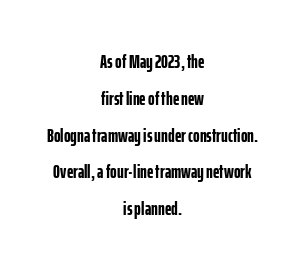
Q: Is the text bold? A: Yes.
Q: Is the text italic (slanted)? A: No, it is upright.
Q: Is the text underlined? A: No.
Q: How is the paragraph aligned? A: Centered.
Q: Is the spacing between letters normal or unusually wide? A: Normal.
